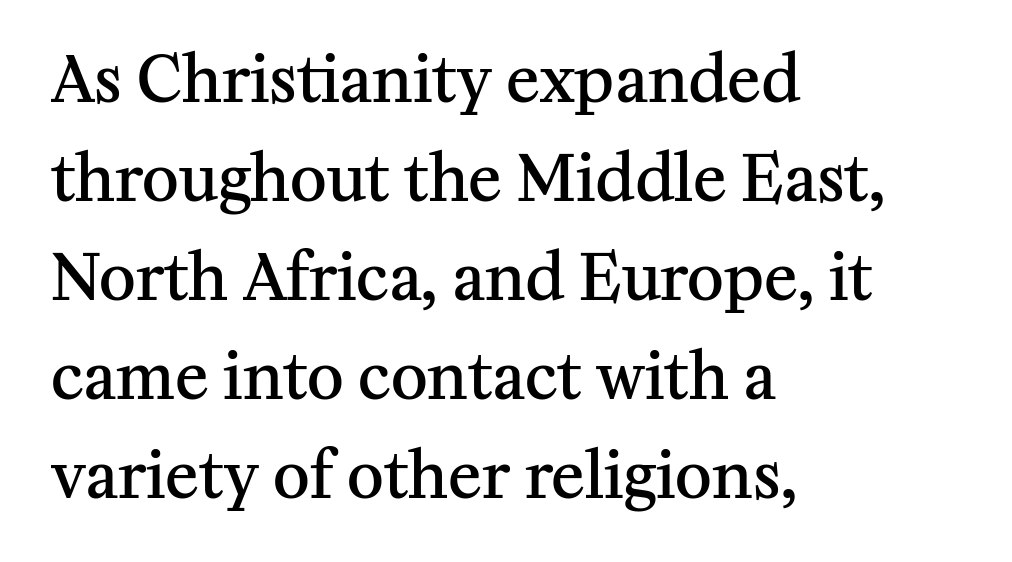
{"serif": "yes", "italic": "no", "bold": "semi", "weight": "semibold", "width": "normal", "stroke_contrast": "medium", "x_height": "medium", "monospaced": "no", "underline": "no", "align": "left", "line_spacing": "normal", "line_spacing_ratio": 1.57, "letter_spacing": "normal", "letter_spacing_em": 0.0, "glyph_px": 63}
